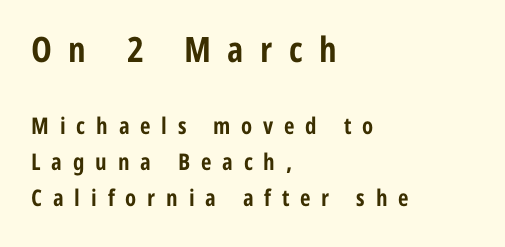
A typesetter would call this proportional, since set widths differ per character. These lines carry a lot of weight — the face is fully bold. The face used here appears at its bigger size in the upper chunk. Someone cranked the tracking dial way up on this one. What kind of face is this? One without serifs — a sans. Visually the block forms a straight wall on the left and a jagged coastline on the right.
